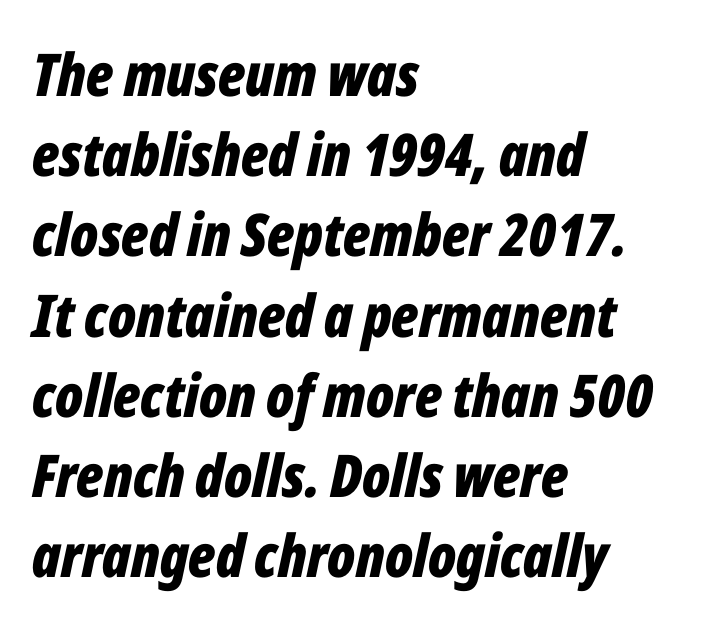
Q: Is the text bold? A: Yes.
Q: Is the text italic (slanted)? A: Yes, it leans right by about 12 degrees.
Q: Is the text underlined? A: No.
Q: How is the paragraph aligned? A: Left-aligned.
Q: Is the spacing between letters normal or unusually wide? A: Normal.
Q: Is the spacing between lines tight, normal or loose? A: Normal.
Q: Width (condensed, normal, or wide)? A: Condensed.
Q: Stroke contrast? A: Low.
Q: x-height? A: Medium.
Q: Monospaced? A: No.
